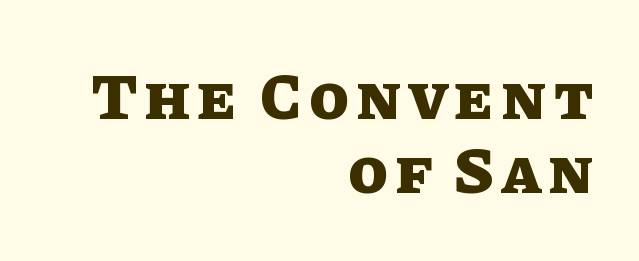
This block would grow much taller if given ordinary leading; it's compressed now. Each row of text sits above clean, open space. This is roman type, the default non-slanted kind. The face used here is proportionally spaced, like ordinary book or web type.
